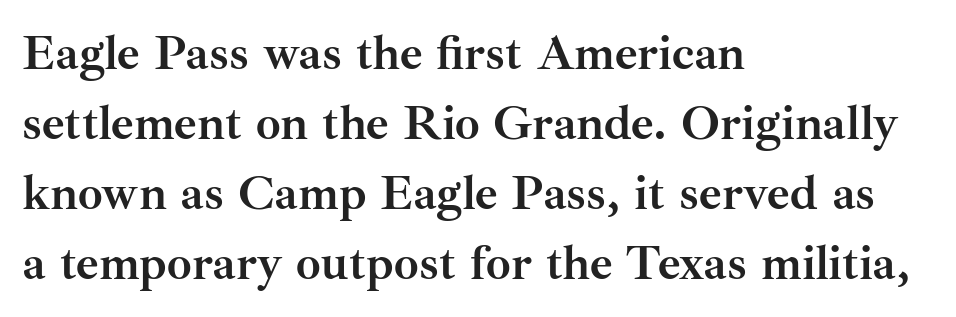
Q: Is the text bold? A: Yes.
Q: Is the text italic (slanted)? A: No, it is upright.
Q: Is the typeface a serif or a sans-serif typeface? A: Serif.
Q: Is the text underlined? A: No.
Q: How is the paragraph aligned? A: Left-aligned.
Q: Is the spacing between letters normal or unusually wide? A: Normal.
Q: Is the spacing between lines tight, normal or loose? A: Normal.
Q: Width (condensed, normal, or wide)? A: Normal.
Q: Stroke contrast? A: Medium.
Q: x-height? A: Small.
Q: Monospaced? A: No.
